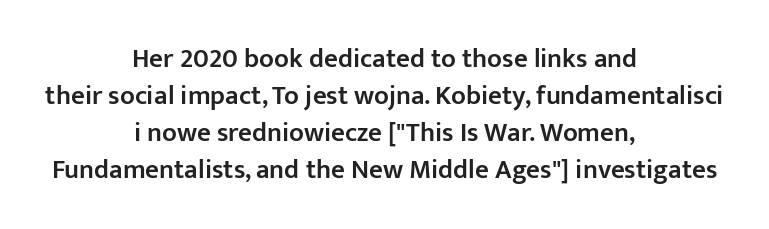
The image shows 27 px text type, upright; set centered, normal line spacing (1.37x), normal letter spacing, not underlined.
